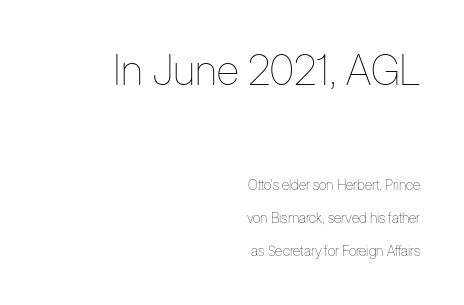
Stroke mass is kept to a normal reading level or below. Character size in the leading block exceeds that of the trailing block. The words here are not underlined. Tracking value appears to be zero — textbook default spacing. The passage shown is typed in a proportional face where columns would drift.
